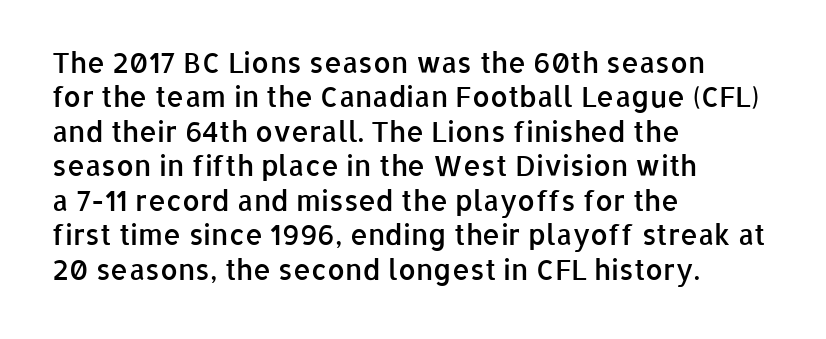
{"serif": "no", "italic": "no", "bold": "semi", "weight": "semibold", "width": "normal", "stroke_contrast": "low", "x_height": "medium", "monospaced": "no", "underline": "no", "align": "left", "line_spacing_ratio": 1.23, "letter_spacing": "normal", "letter_spacing_em": 0.0, "glyph_px": 28}
